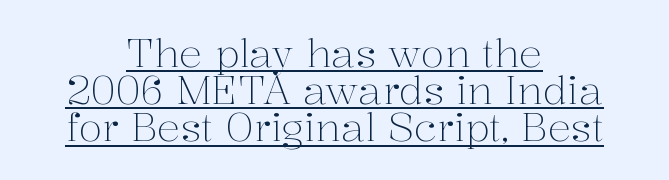
Character widths vary here, with narrow letters taking less room than wide ones. These characters rest on top of a visible drawn line. These lines were composed using upright roman letters. Students, note that the glyphs here touch the page at normal intervals. The font sits on the lighter half of the weight spectrum, regular included. The typeface chosen for these lines features serifs.
